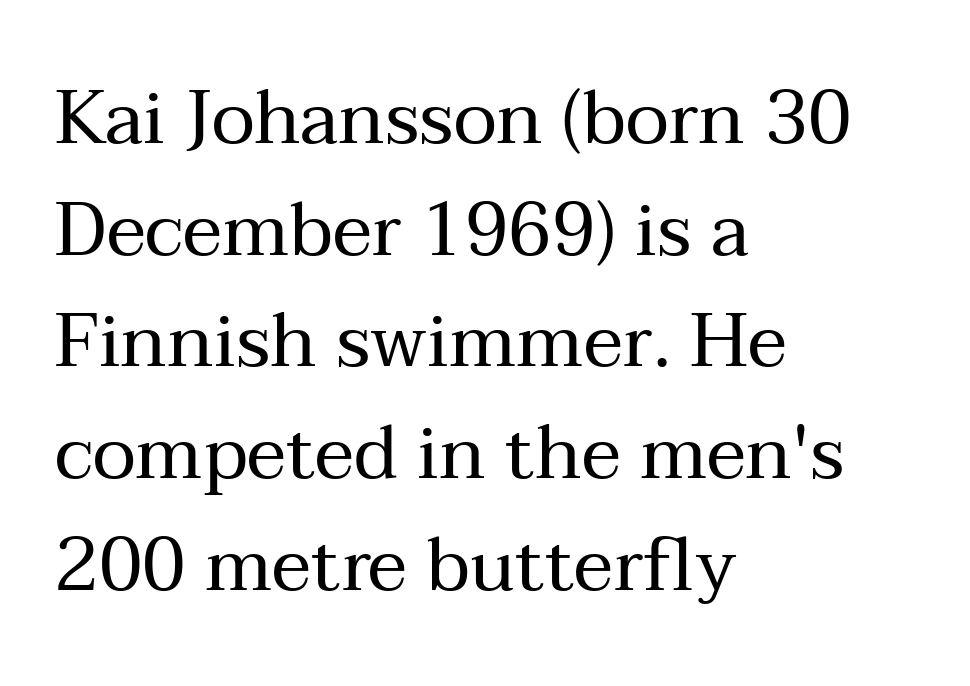
The image shows 75 px regular-weight serif type, upright; set left-aligned, normal line spacing (1.49x), normal letter spacing, not underlined; medium stroke contrast and a medium x-height.
